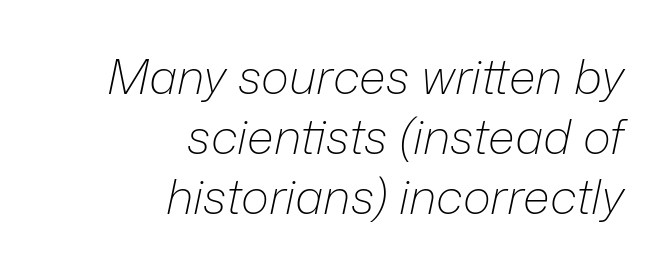
{"italic": "yes", "lean": "right", "slant_degrees": 12, "bold": "no", "weight": "light", "width": "normal", "stroke_contrast": "low", "x_height": "medium", "monospaced": "no", "underline": "no", "align": "right", "line_spacing": "normal", "line_spacing_ratio": 1.25, "letter_spacing": "normal", "letter_spacing_em": 0.0, "glyph_px": 48}
